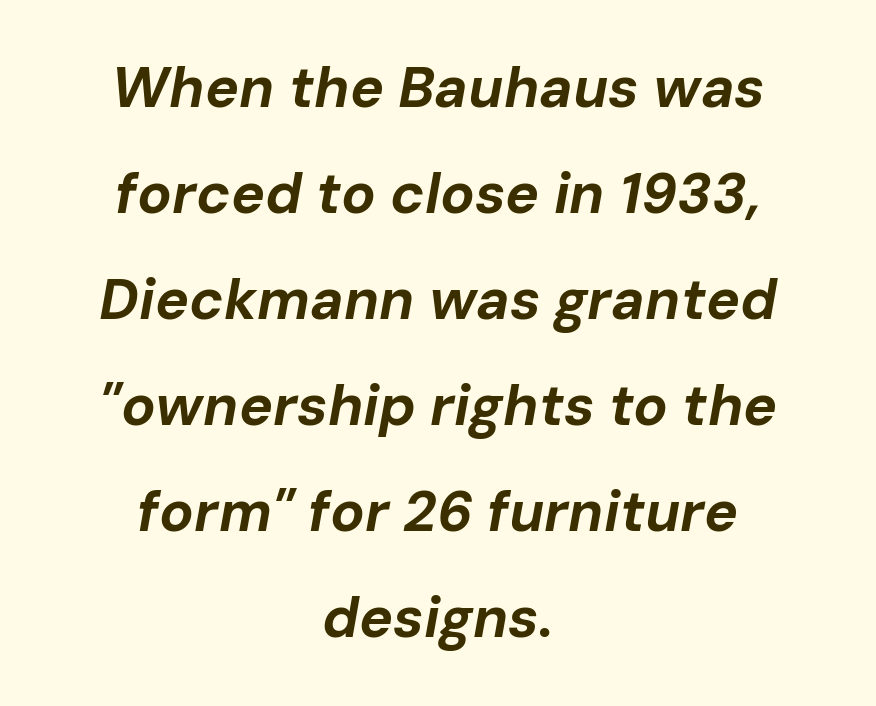
{"italic": "yes", "lean": "right", "slant_degrees": 10, "bold": "yes", "weight": "bold", "width": "normal", "stroke_contrast": "low", "x_height": "medium", "monospaced": "no", "underline": "no", "align": "center", "line_spacing_ratio": 1.86, "letter_spacing": "normal", "letter_spacing_em": 0.0, "glyph_px": 57}
